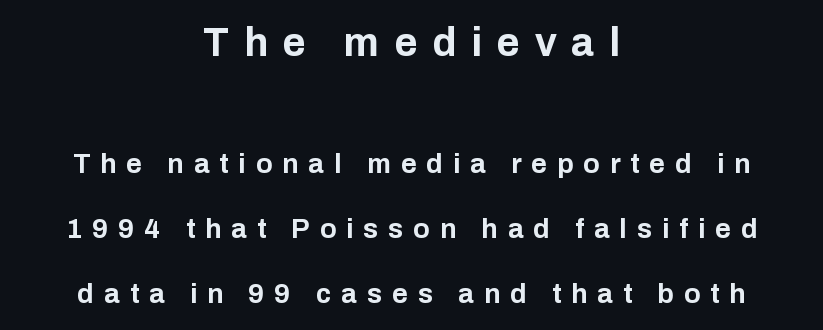
The image shows 40 px bold sans-serif type, upright; set centered, loose line spacing (2.42x), unusually wide letter spacing (+0.37 em), not underlined; the first (top) block is 1.48x larger; low stroke contrast and a medium x-height.
